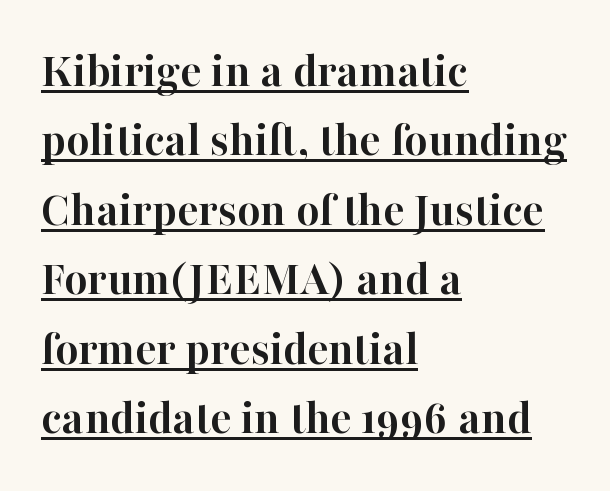
The image shows 50 px semibold serif type, upright; set left-aligned, normal line spacing (1.39x), normal letter spacing, underlined; high stroke contrast and a medium x-height.
